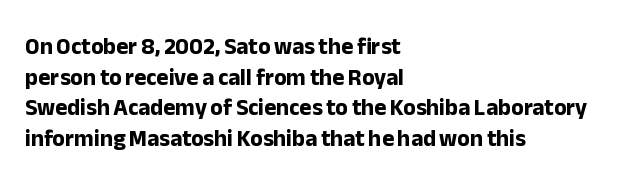
The image shows 23 px bold type, upright; set left-aligned, normal line spacing (1.33x), normal letter spacing, not underlined.
